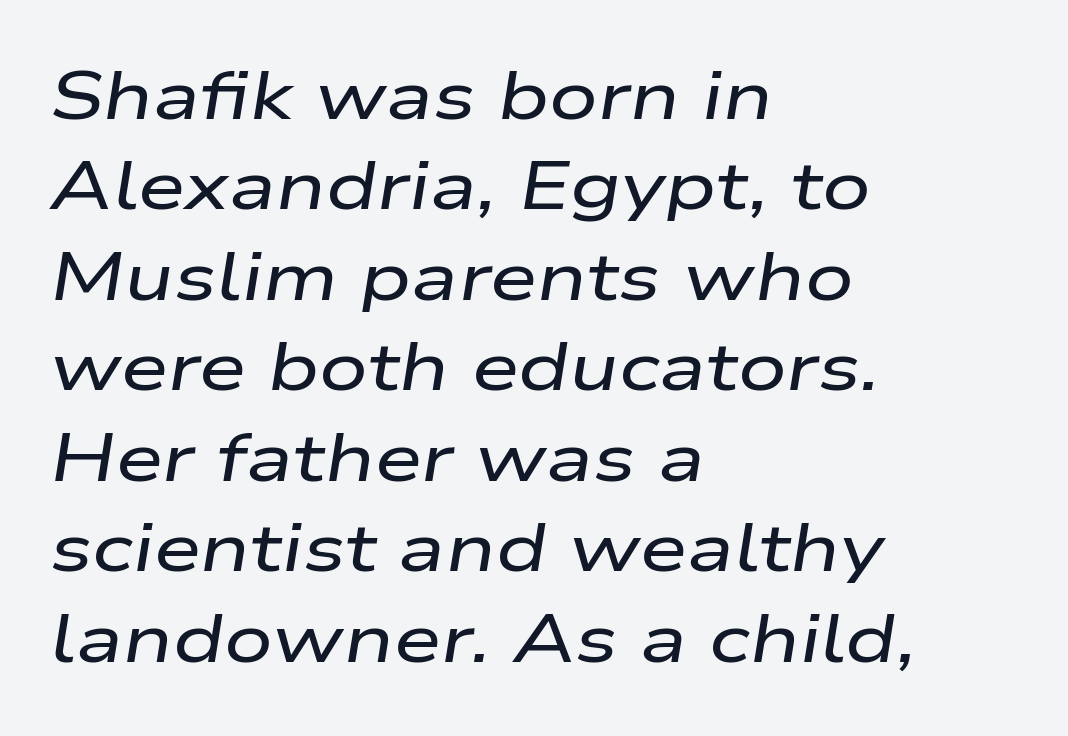
Q: Is the text italic (slanted)? A: Yes, it leans right by about 9 degrees.
Q: Is the text underlined? A: No.
Q: How is the paragraph aligned? A: Left-aligned.
Q: Is the spacing between letters normal or unusually wide? A: Normal.
Q: Is the spacing between lines tight, normal or loose? A: Normal.
Q: Width (condensed, normal, or wide)? A: Wide.
Q: Stroke contrast? A: Low.
Q: x-height? A: Medium.
Q: Monospaced? A: No.
